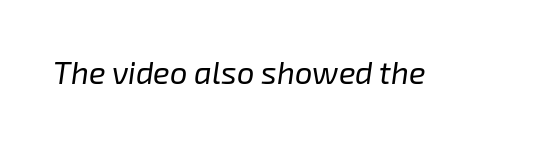
The image shows 31 px regular-weight type, italic (leaning right); set normal letter spacing, not underlined; low stroke contrast and a medium x-height.
